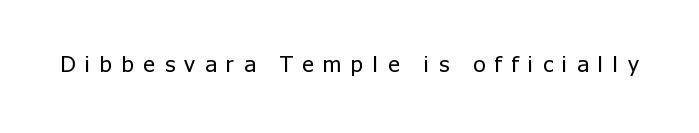
The image shows 22 px text type, upright; set unusually wide letter spacing (+0.44 em), not underlined.
